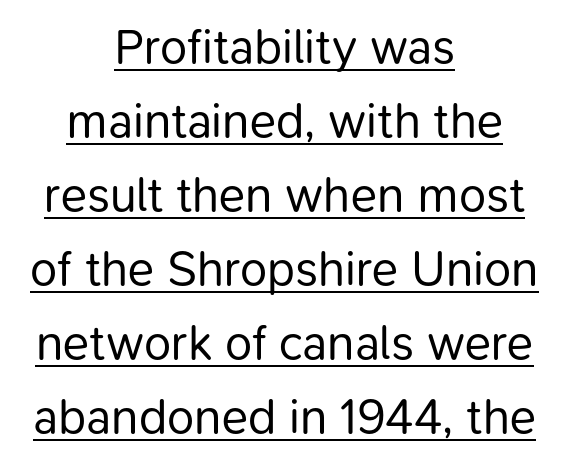
Q: Is the text bold? A: No.
Q: Is the text italic (slanted)? A: No, it is upright.
Q: Is the typeface a serif or a sans-serif typeface? A: Sans-serif.
Q: Is the text underlined? A: Yes.
Q: How is the paragraph aligned? A: Centered.
Q: Is the spacing between letters normal or unusually wide? A: Normal.
Q: Is the spacing between lines tight, normal or loose? A: Normal.
Q: Width (condensed, normal, or wide)? A: Normal.
Q: Stroke contrast? A: Low.
Q: x-height? A: Medium.
Q: Monospaced? A: No.
